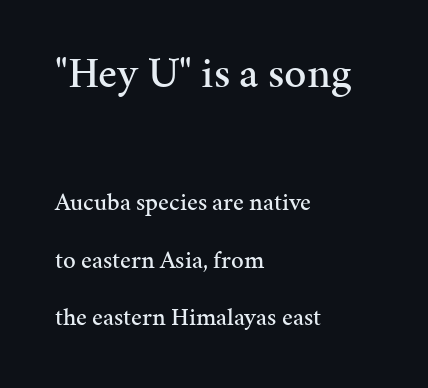
Q: Is the text italic (slanted)? A: No, it is upright.
Q: Is the typeface a serif or a sans-serif typeface? A: Serif.
Q: Is the text underlined? A: No.
Q: How is the paragraph aligned? A: Left-aligned.
Q: Is the spacing between letters normal or unusually wide? A: Normal.
Q: Is the spacing between lines tight, normal or loose? A: Loose.
Q: Which block of text is set in a larger size, the first (top) or the second (bottom)? A: The first (top) one.
Q: Width (condensed, normal, or wide)? A: Normal.
Q: Stroke contrast? A: Medium.
Q: x-height? A: Medium.
Q: Monospaced? A: No.
